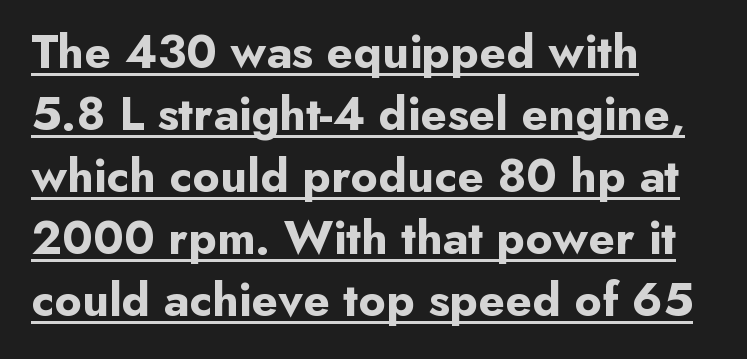
The image shows 48 px bold sans-serif type, upright; set left-aligned, normal line spacing (1.29x), normal letter spacing, underlined; low stroke contrast and a small x-height.
